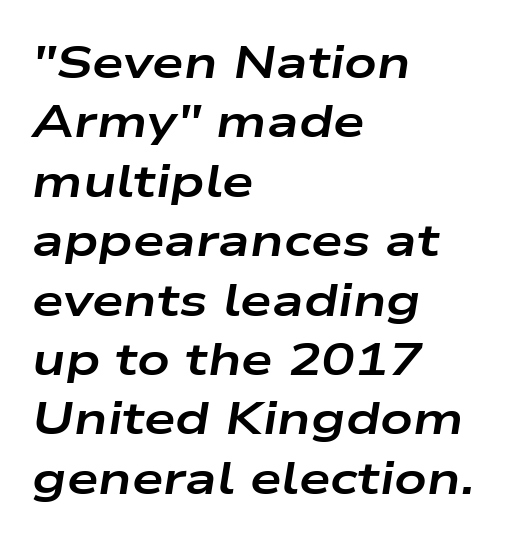
Q: Is the text bold? A: Yes.
Q: Is the text italic (slanted)? A: Yes, it leans right by about 9 degrees.
Q: Is the text underlined? A: No.
Q: How is the paragraph aligned? A: Left-aligned.
Q: Is the spacing between letters normal or unusually wide? A: Normal.
Q: Is the spacing between lines tight, normal or loose? A: Normal.
Q: Width (condensed, normal, or wide)? A: Wide.
Q: Stroke contrast? A: Low.
Q: x-height? A: Medium.
Q: Monospaced? A: No.
